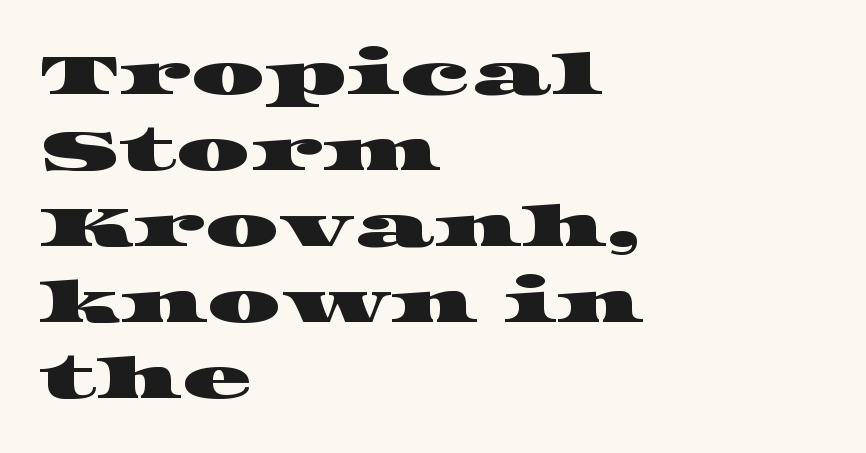
The glyphs are unaccompanied by any horizontal stroke below them. Horizontal bands of white between lines are of average thickness. Every row of glyphs begins at an identical x-position on the left. The text was rendered using a seriffed face with decorative stroke endings. This sample uses plain, unmodified letter spacing.
